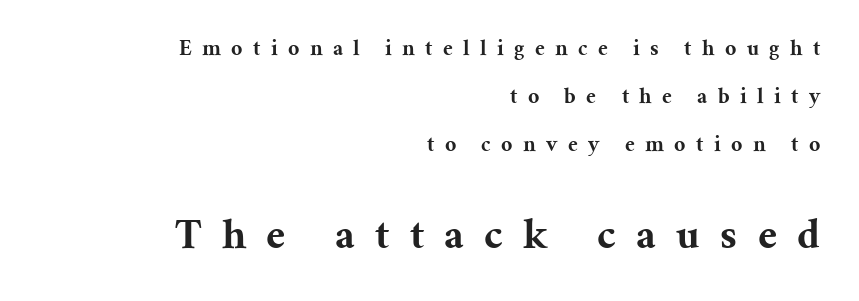
The image shows 43 px bold serif type, upright; set right-aligned, loose line spacing (2.18x), unusually wide letter spacing (+0.47 em), not underlined; the second (bottom) block is 1.95x larger; medium stroke contrast and a medium x-height.
